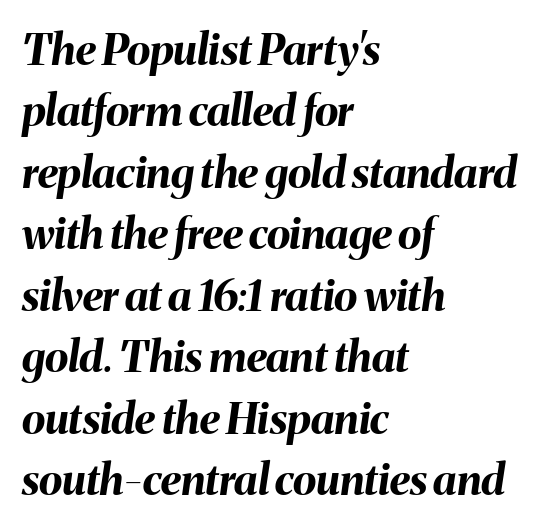
{"italic": "yes", "lean": "right", "slant_degrees": 8, "bold": "yes", "weight": "bold", "width": "normal", "stroke_contrast": "medium", "x_height": "medium", "monospaced": "no", "underline": "no", "align": "left", "line_spacing": "normal", "line_spacing_ratio": 1.43, "letter_spacing": "normal", "letter_spacing_em": 0.0, "glyph_px": 43}
